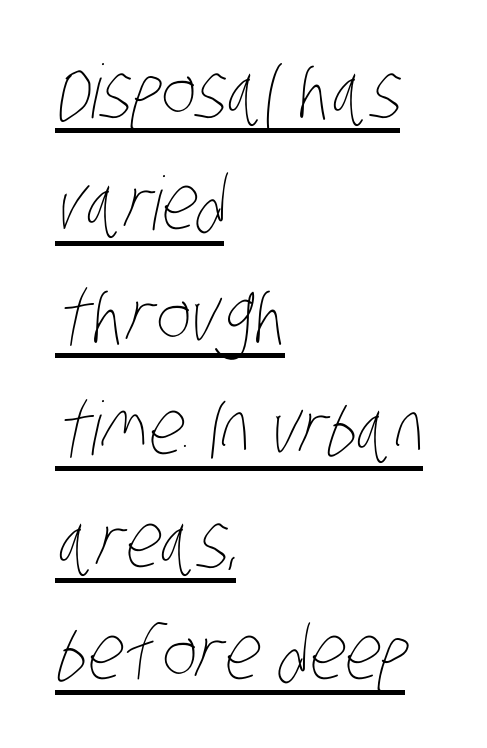
Q: Is the text bold? A: No.
Q: Is the text underlined? A: Yes.
Q: How is the paragraph aligned? A: Left-aligned.
Q: Is the spacing between letters normal or unusually wide? A: Normal.
Q: Is the spacing between lines tight, normal or loose? A: Normal.
Q: Width (condensed, normal, or wide)? A: Condensed.
Q: Stroke contrast? A: Low.
Q: x-height? A: Large.
Q: Monospaced? A: No.
